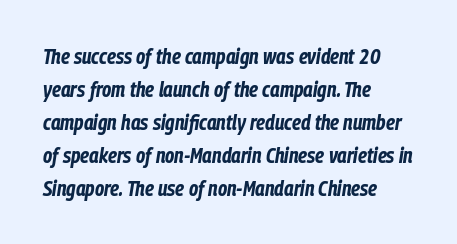
The image shows 21 px bold type, italic (leaning right); set left-aligned, normal line spacing (1.57x), normal letter spacing, not underlined.
